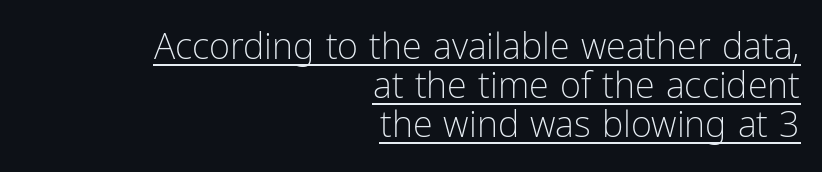
The image shows 36 px light, condensed sans-serif type, upright; set right-aligned, tight line spacing (1.08x), normal letter spacing, underlined; low stroke contrast and a medium x-height.
